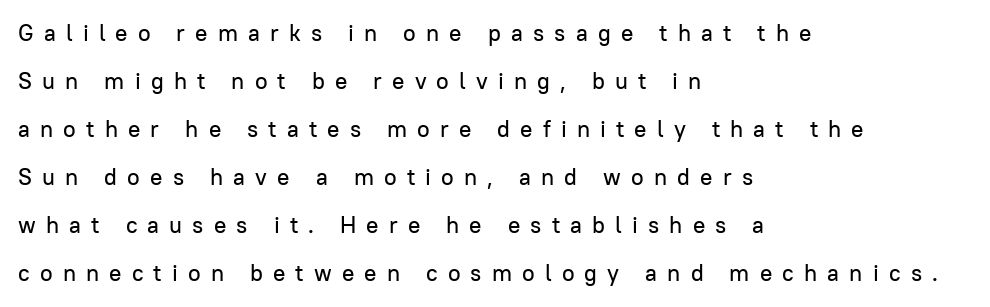
Q: Is the text italic (slanted)? A: No, it is upright.
Q: Is the text underlined? A: No.
Q: How is the paragraph aligned? A: Left-aligned.
Q: Is the spacing between letters normal or unusually wide? A: Unusually wide.
Q: Is the spacing between lines tight, normal or loose? A: Loose.
